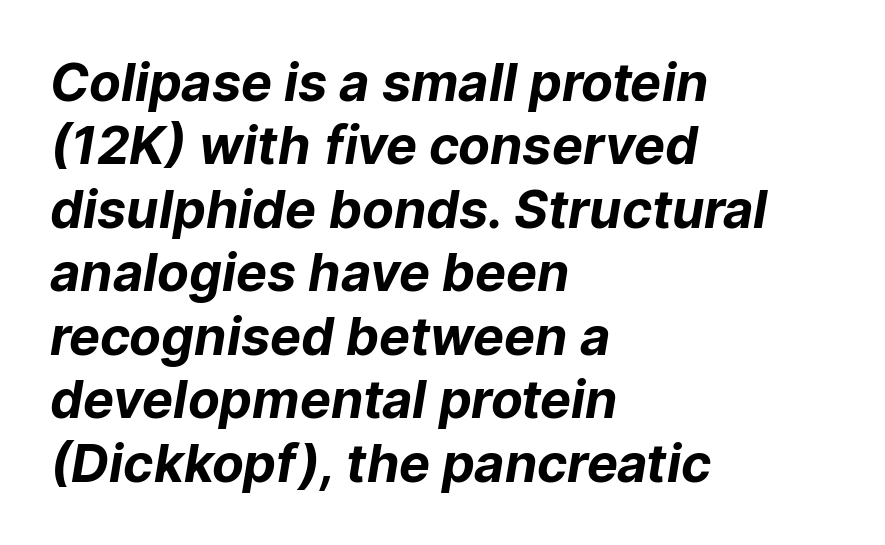
The image shows 52 px bold sans-serif type; set left-aligned, line spacing 1.22x, normal letter spacing, not underlined; low stroke contrast and a medium x-height.
